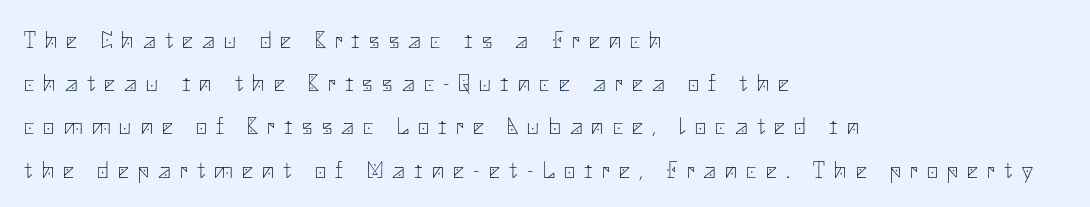
{"italic": "no", "bold": "no", "underline": "no", "align": "left", "line_spacing_ratio": 1.8, "letter_spacing": "wide", "letter_spacing_em": 0.39, "glyph_px": 24}
